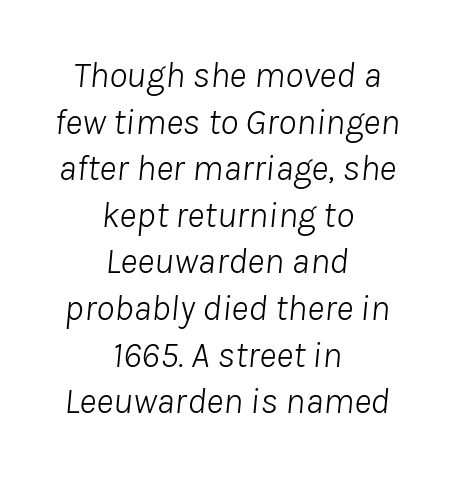
The image shows 37 px light type, italic (leaning right); set centered, normal line spacing (1.26x), normal letter spacing, not underlined; low stroke contrast and a medium x-height.
